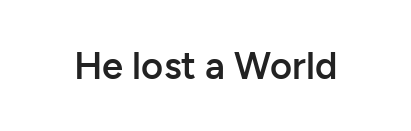
Style check: upright. These lines keep a tight, regular rhythm from letter to letter. As a designer I'd log this as weight 600, semibold. The gap between lines stays unmarked. The type family on display is of the sans-serif kind.
